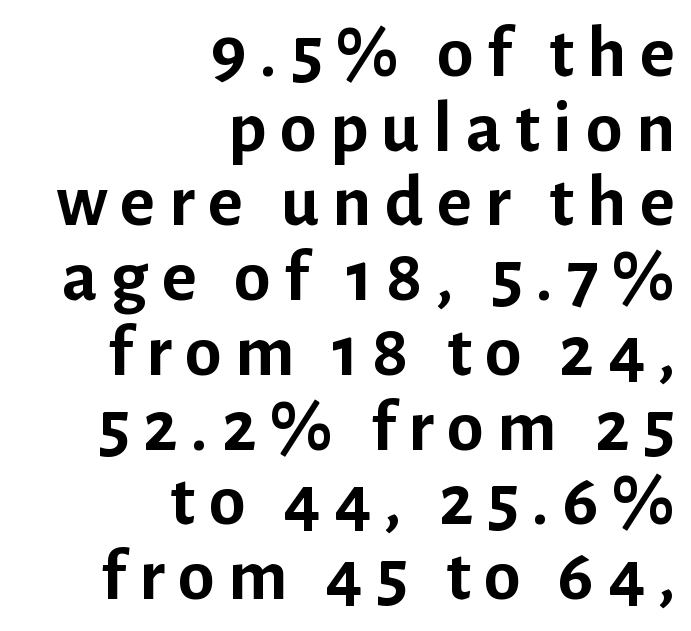
{"serif": "no", "italic": "no", "bold": "yes", "weight": "semibold", "width": "normal", "stroke_contrast": "low", "x_height": "medium", "monospaced": "no", "underline": "no", "align": "right", "line_spacing": "tight", "line_spacing_ratio": 1.01, "glyph_px": 74}
